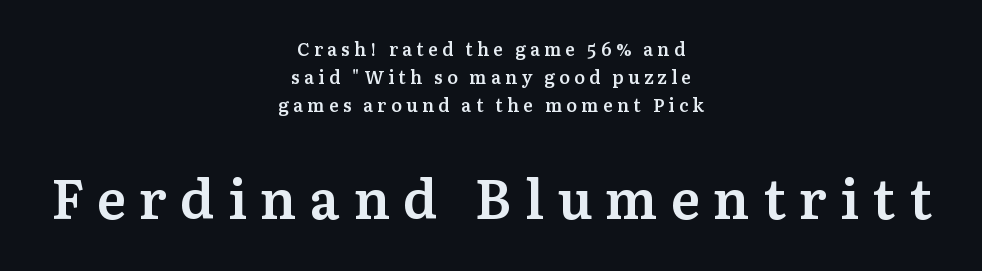
Q: Is the text bold? A: Semi-bold.
Q: Is the text italic (slanted)? A: No, it is upright.
Q: Is the typeface a serif or a sans-serif typeface? A: Serif.
Q: Is the text underlined? A: No.
Q: How is the paragraph aligned? A: Centered.
Q: Is the spacing between letters normal or unusually wide? A: Unusually wide.
Q: Is the spacing between lines tight, normal or loose? A: Normal.
Q: Which block of text is set in a larger size, the first (top) or the second (bottom)? A: The second (bottom) one.
Q: Width (condensed, normal, or wide)? A: Normal.
Q: Stroke contrast? A: Medium.
Q: x-height? A: Medium.
Q: Monospaced? A: No.
